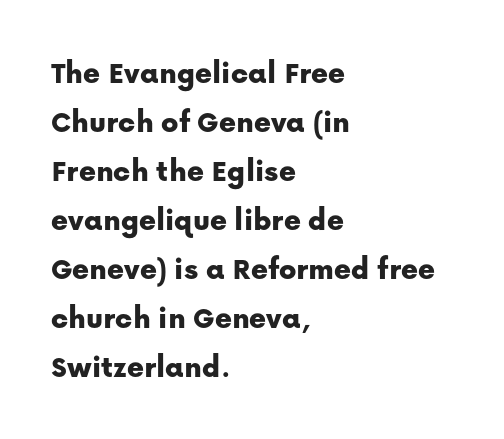
The image shows 32 px sans-serif type, upright; set left-aligned, normal line spacing (1.53x), normal letter spacing, not underlined; low stroke contrast and a medium x-height.
